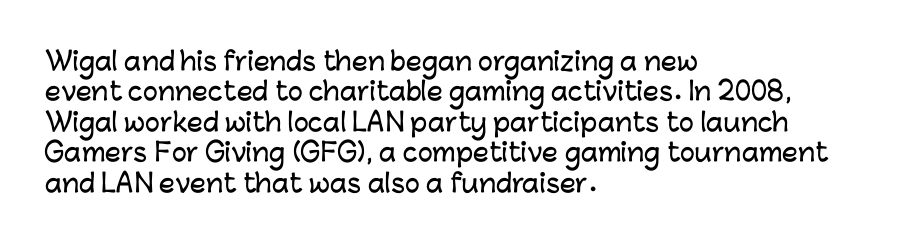
{"italic": "no", "underline": "no", "align": "left", "line_spacing_ratio": 1.22, "letter_spacing": "normal", "letter_spacing_em": 0.0, "glyph_px": 25}
